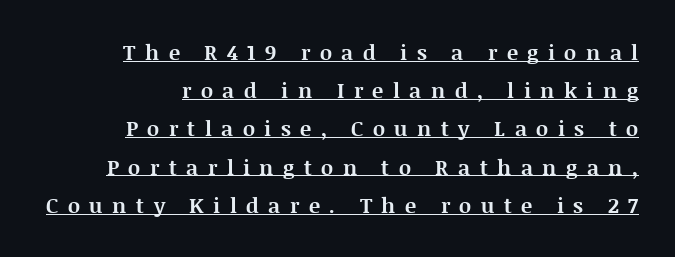
Q: Is the text bold? A: Yes.
Q: Is the text italic (slanted)? A: No, it is upright.
Q: Is the text underlined? A: Yes.
Q: Is the spacing between letters normal or unusually wide? A: Unusually wide.
